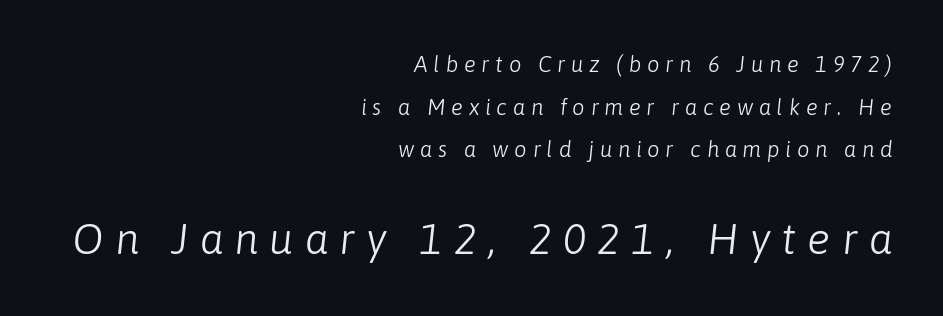
Q: Is the text bold? A: No.
Q: Is the text italic (slanted)? A: Yes, it leans right by about 6 degrees.
Q: Is the text underlined? A: No.
Q: How is the paragraph aligned? A: Right-aligned.
Q: Is the spacing between letters normal or unusually wide? A: Unusually wide.
Q: Is the spacing between lines tight, normal or loose? A: Loose.
Q: Which block of text is set in a larger size, the first (top) or the second (bottom)? A: The second (bottom) one.
Q: Width (condensed, normal, or wide)? A: Normal.
Q: Stroke contrast? A: Low.
Q: x-height? A: Medium.
Q: Monospaced? A: No.
